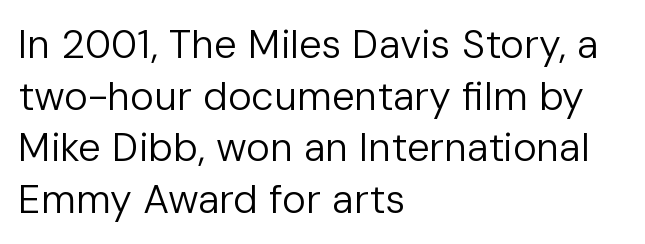
Q: Is the text bold? A: No.
Q: Is the text italic (slanted)? A: No, it is upright.
Q: Is the typeface a serif or a sans-serif typeface? A: Sans-serif.
Q: Is the text underlined? A: No.
Q: How is the paragraph aligned? A: Left-aligned.
Q: Is the spacing between letters normal or unusually wide? A: Normal.
Q: Is the spacing between lines tight, normal or loose? A: Normal.
Q: Width (condensed, normal, or wide)? A: Normal.
Q: Stroke contrast? A: Low.
Q: x-height? A: Medium.
Q: Monospaced? A: No.
